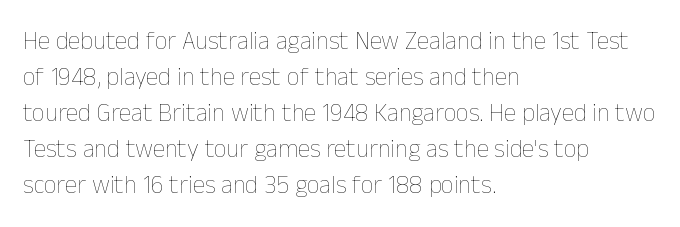
The image shows 25 px text type, upright; set left-aligned, normal line spacing (1.44x), normal letter spacing, not underlined.
